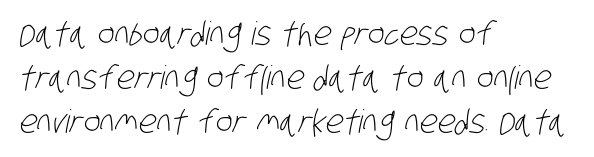
Q: Is the text bold? A: No.
Q: Is the typeface a serif or a sans-serif typeface? A: Sans-serif.
Q: Is the text underlined? A: No.
Q: How is the paragraph aligned? A: Left-aligned.
Q: Is the spacing between letters normal or unusually wide? A: Normal.
Q: Is the spacing between lines tight, normal or loose? A: Normal.
Q: Width (condensed, normal, or wide)? A: Condensed.
Q: Stroke contrast? A: Low.
Q: x-height? A: Large.
Q: Monospaced? A: No.
